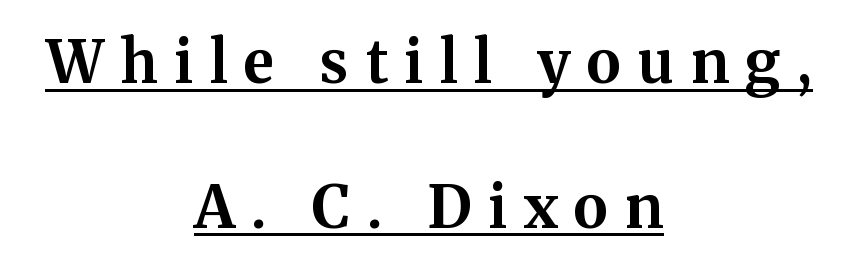
Q: Is the text bold? A: Yes.
Q: Is the text italic (slanted)? A: No, it is upright.
Q: Is the typeface a serif or a sans-serif typeface? A: Serif.
Q: Is the text underlined? A: Yes.
Q: How is the paragraph aligned? A: Centered.
Q: Is the spacing between letters normal or unusually wide? A: Unusually wide.
Q: Is the spacing between lines tight, normal or loose? A: Loose.
Q: Width (condensed, normal, or wide)? A: Normal.
Q: Stroke contrast? A: Medium.
Q: x-height? A: Medium.
Q: Monospaced? A: No.
